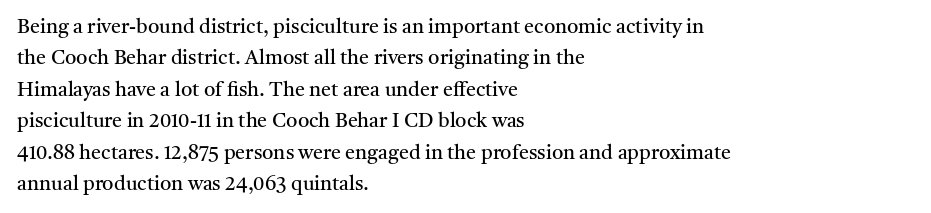
The image shows 20 px text type, upright; set left-aligned, normal line spacing (1.57x), normal letter spacing, not underlined.
